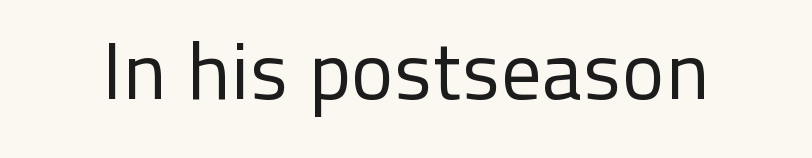
The specimen reads as upright at a glance. Varying glyph widths throughout — classic text-font behaviour. Nope, no serifs anywhere on these letters. These glyphs show unthickened strokes, regular width or finer. The space beneath each line is pristine and unruled. No extra tracking has been applied to these lines.
